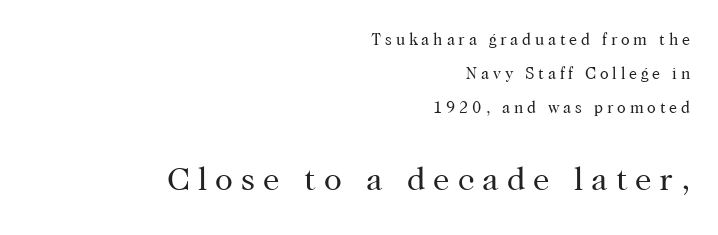
In CSS terms this would be text-align: right. The tracking jumps out immediately: characters are airy and widely separated. A great deal of white space separates one row of letters from the next. The passage shown is not underscored anywhere. Classification — serif. Stroke mass is kept to a normal reading level or below.
